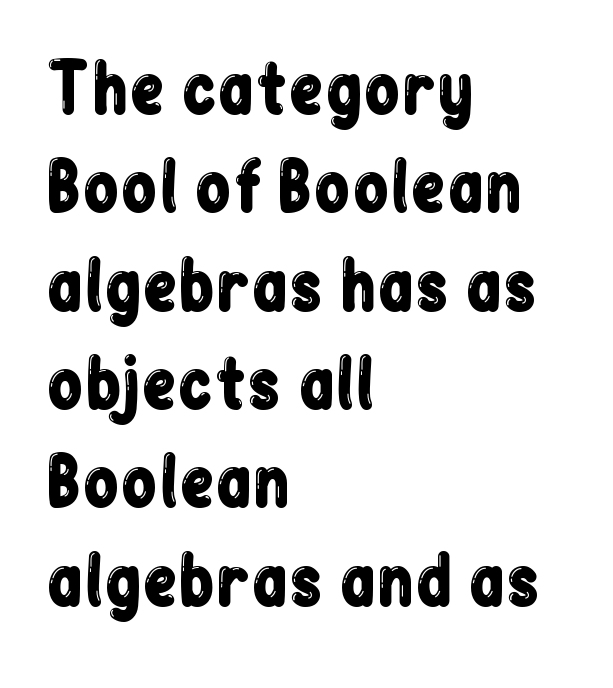
The image shows 66 px condensed sans-serif type, upright; set left-aligned, normal line spacing (1.49x), normal letter spacing, not underlined; low stroke contrast and a medium x-height.
